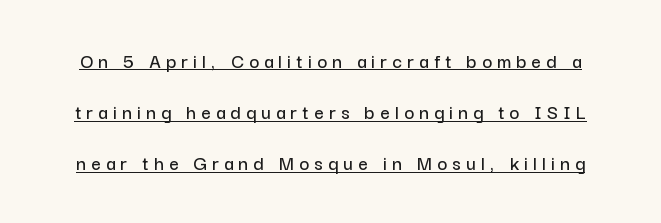
The image shows 21 px text type, upright; set loose line spacing (2.44x), unusually wide letter spacing (+0.25 em), underlined.
